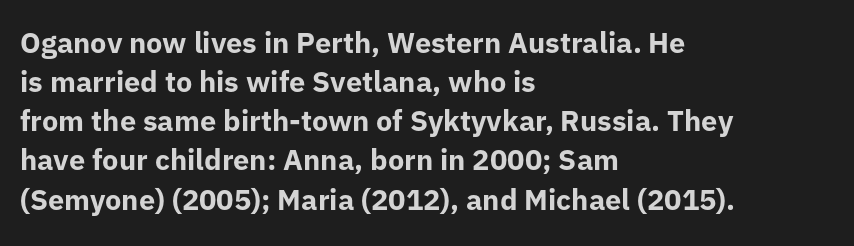
{"serif": "no", "italic": "no", "bold": "yes", "weight": "bold", "width": "normal", "stroke_contrast": "low", "x_height": "medium", "monospaced": "no", "underline": "no", "align": "left", "line_spacing": "normal", "line_spacing_ratio": 1.35, "letter_spacing": "normal", "letter_spacing_em": 0.0, "glyph_px": 29}
